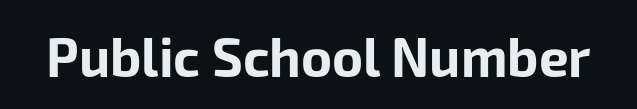
Q: Is the text bold? A: Yes.
Q: Is the text italic (slanted)? A: No, it is upright.
Q: Is the typeface a serif or a sans-serif typeface? A: Sans-serif.
Q: Is the text underlined? A: No.
Q: Is the spacing between letters normal or unusually wide? A: Normal.
Q: Width (condensed, normal, or wide)? A: Normal.
Q: Stroke contrast? A: Low.
Q: x-height? A: Medium.
Q: Monospaced? A: No.
